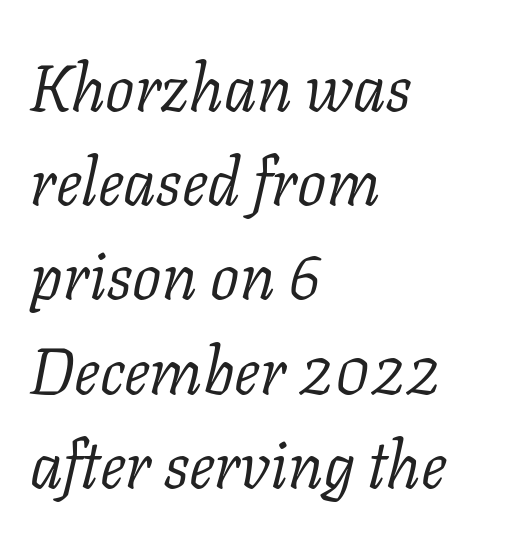
The image shows 65 px light serif type, italic (leaning right); set left-aligned, normal line spacing (1.45x), normal letter spacing, not underlined; low stroke contrast and a medium x-height.
